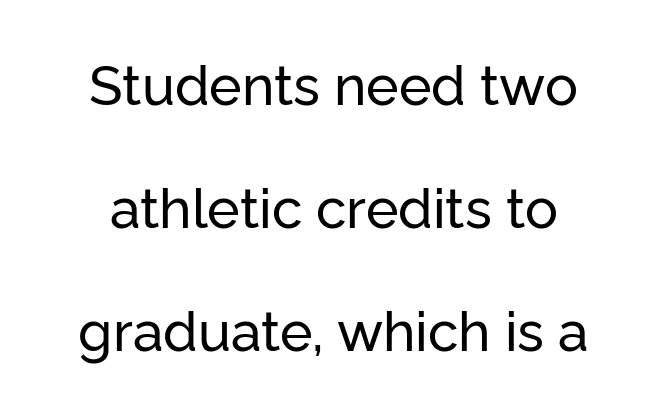
{"serif": "no", "italic": "no", "width": "normal", "stroke_contrast": "low", "x_height": "medium", "monospaced": "no", "underline": "no", "line_spacing": "loose", "line_spacing_ratio": 2.24, "letter_spacing": "normal", "letter_spacing_em": 0.0, "glyph_px": 55}
